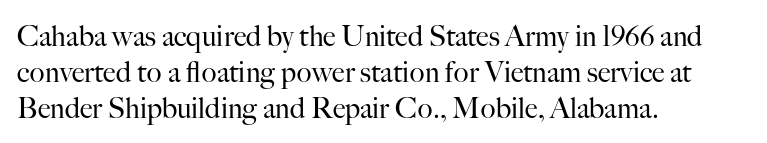
The image shows 28 px regular-weight serif type, upright; set left-aligned, normal line spacing (1.28x), normal letter spacing, not underlined; high stroke contrast and a small x-height.
